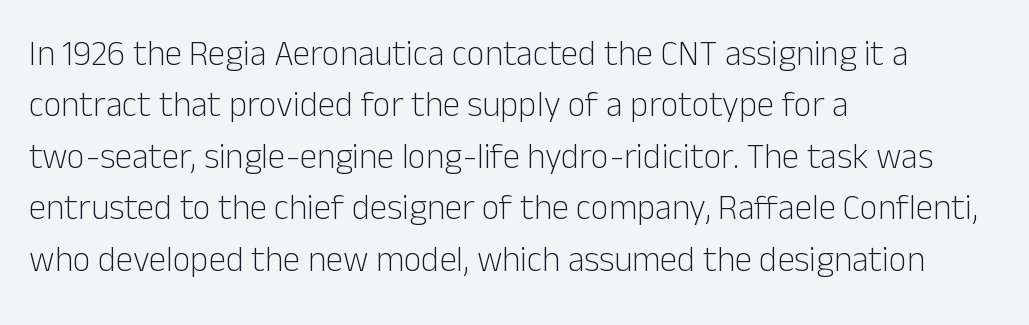
Q: Is the text bold? A: No.
Q: Is the text italic (slanted)? A: No, it is upright.
Q: Is the typeface a serif or a sans-serif typeface? A: Sans-serif.
Q: Is the text underlined? A: No.
Q: How is the paragraph aligned? A: Left-aligned.
Q: Is the spacing between letters normal or unusually wide? A: Normal.
Q: Is the spacing between lines tight, normal or loose? A: Normal.
Q: Width (condensed, normal, or wide)? A: Normal.
Q: Stroke contrast? A: Low.
Q: x-height? A: Medium.
Q: Monospaced? A: No.
